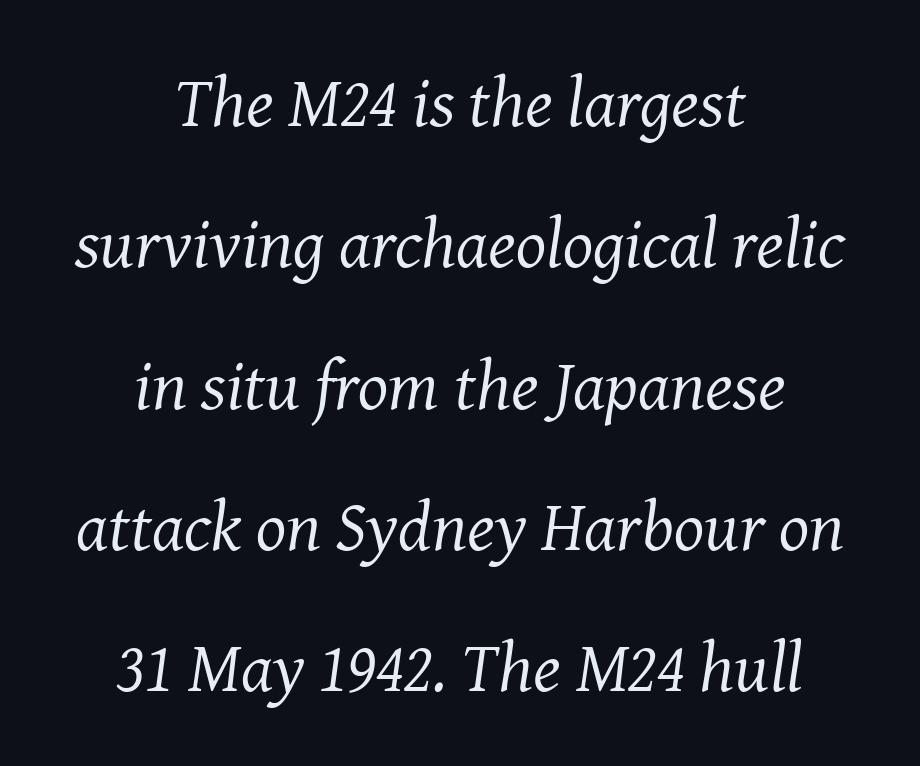
{"serif": "yes", "italic": "yes", "lean": "right", "slant_degrees": 8, "bold": "no", "weight": "regular", "width": "normal", "stroke_contrast": "medium", "x_height": "medium", "monospaced": "no", "underline": "no", "align": "center", "line_spacing": "loose", "line_spacing_ratio": 1.99, "letter_spacing": "normal", "letter_spacing_em": 0.0, "glyph_px": 71}
